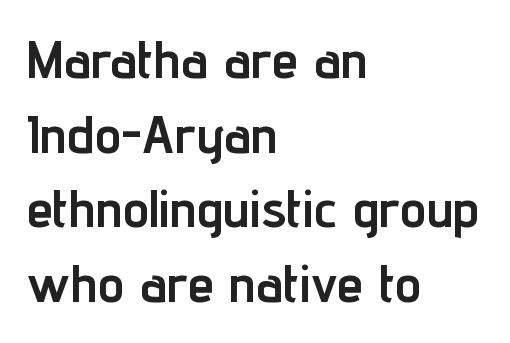
Nobody touched the tracking dial on this one. Tall strokes in this sample are plumb rather than angled. Summary of weight: heavy, a full bold. The lines are quadded left.
